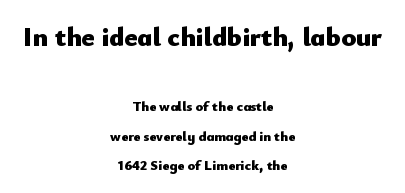
The rendering shrinks the type as you move from the upper chunk to the lower. The foot of each line stays bare and open. Does the weight exceed regular? Yes, all the way to bold. The whitespace from short lines is split evenly between both sides. Each word holds together tightly as a unit, with standard inter-letter gaps. In terms of posture, this sample is upright.
